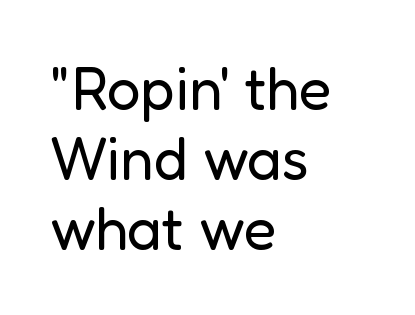
Vertical strokes here are truly vertical. The rendering anchors every line to the left-hand side. Each letter's strokes conclude bluntly, with no projecting serifs. Plain, unruled lines of type.
